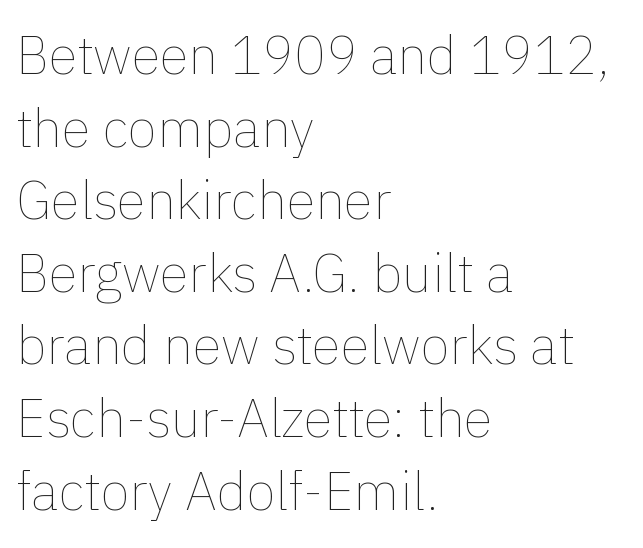
{"italic": "no", "bold": "no", "weight": "thin", "width": "normal", "stroke_contrast": "low", "x_height": "medium", "monospaced": "no", "underline": "no", "align": "left", "line_spacing": "normal", "line_spacing_ratio": 1.37, "letter_spacing": "normal", "letter_spacing_em": 0.0, "glyph_px": 53}
